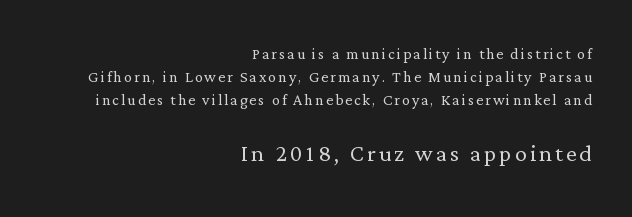
Decoration check: the copy has no underline. These lines are composed in type with serifs. Scale increases going downward across the two blocks. Reading down the column, the eye jumps only a short way to each next line. A typesetter would call this proportional, since set widths differ per character.
